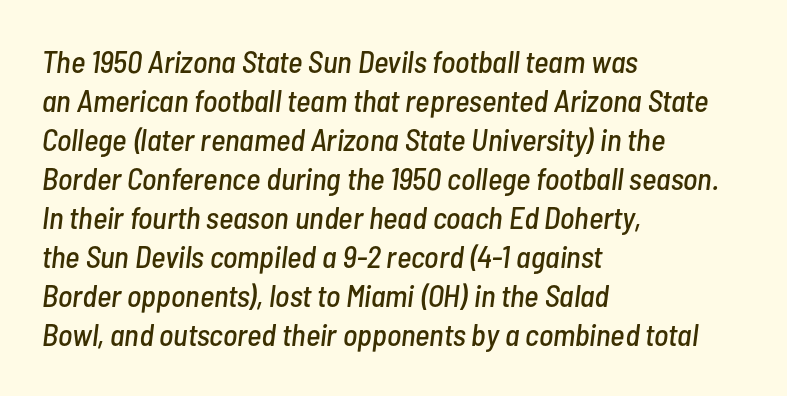
{"italic": "yes", "lean": "right", "slant_degrees": 7, "width": "condensed", "stroke_contrast": "low", "x_height": "medium", "monospaced": "no", "underline": "no", "align": "left", "line_spacing": "normal", "line_spacing_ratio": 1.26, "letter_spacing": "normal", "letter_spacing_em": 0.0, "glyph_px": 31}
